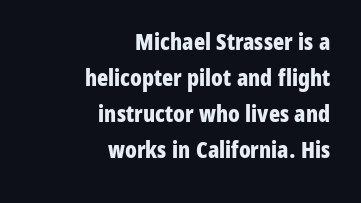
The image shows 23 px bold type, upright; set right-aligned, normal line spacing (1.57x), normal letter spacing, not underlined.
